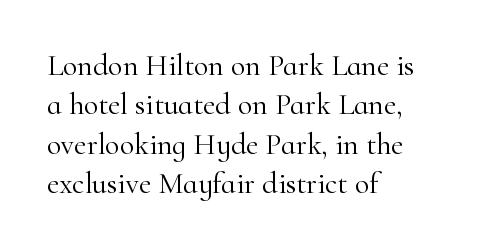
The type family on display is of the serif kind. The font sits on the lighter half of the weight spectrum, regular included. Descender tails drop into unmarked territory. Horizontal bands of white between lines are of average thickness.
